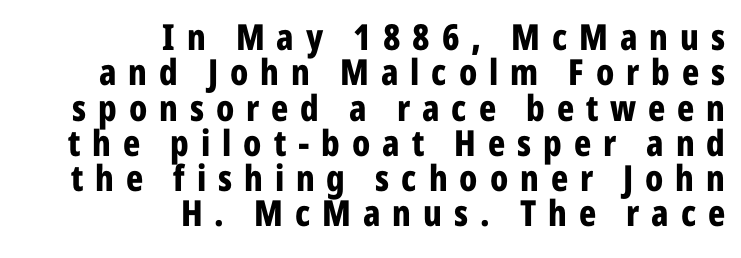
Q: Is the text bold? A: Yes.
Q: Is the text italic (slanted)? A: No, it is upright.
Q: Is the typeface a serif or a sans-serif typeface? A: Sans-serif.
Q: Is the text underlined? A: No.
Q: How is the paragraph aligned? A: Right-aligned.
Q: Is the spacing between letters normal or unusually wide? A: Unusually wide.
Q: Is the spacing between lines tight, normal or loose? A: Tight.
Q: Width (condensed, normal, or wide)? A: Condensed.
Q: Stroke contrast? A: Low.
Q: x-height? A: Medium.
Q: Monospaced? A: No.
